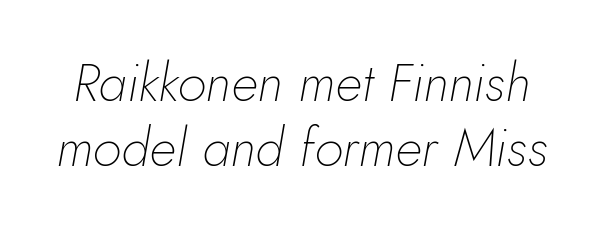
Q: Is the text bold? A: No.
Q: Is the text italic (slanted)? A: Yes, it leans right by about 5 degrees.
Q: Is the text underlined? A: No.
Q: Is the spacing between letters normal or unusually wide? A: Normal.
Q: Width (condensed, normal, or wide)? A: Normal.
Q: Stroke contrast? A: Low.
Q: x-height? A: Small.
Q: Monospaced? A: No.
